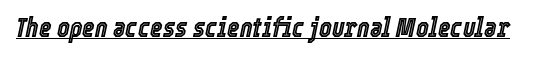
These lines keep a tight, regular rhythm from letter to letter. Compared with undecorated copy, this sample adds a rule below the words. The typography opts for an oblique posture over an upright one.
